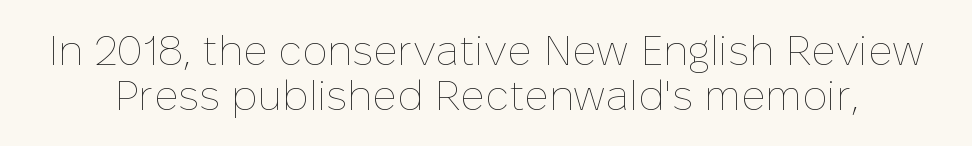
{"italic": "no", "bold": "no", "weight": "thin", "width": "normal", "stroke_contrast": "low", "x_height": "medium", "monospaced": "no", "underline": "no", "line_spacing": "tight", "line_spacing_ratio": 1.08, "letter_spacing": "normal", "letter_spacing_em": 0.0, "glyph_px": 42}
